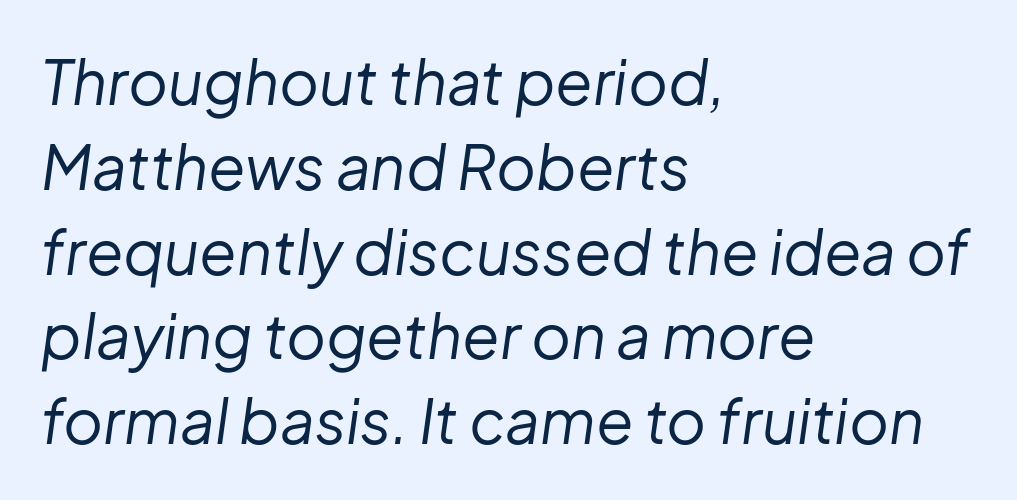
The image shows 61 px regular-weight type, italic (leaning right); set left-aligned, normal line spacing (1.39x), normal letter spacing, not underlined; low stroke contrast and a medium x-height.
